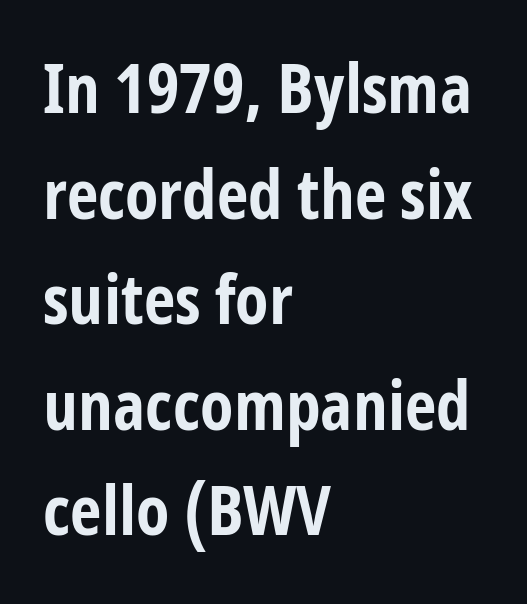
Students, observe: this is what conventionally led text looks like. Think of a printed novel: that variable character pitch is what you see here. The type is set solid horizontally, with unmodified tracking. Weight: bold.
